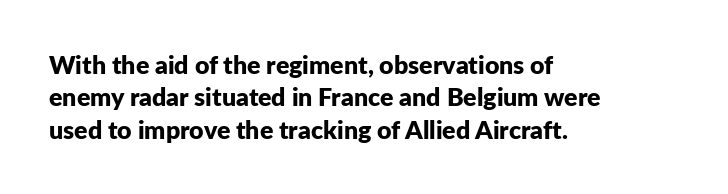
{"italic": "no", "bold": "yes", "underline": "no", "align": "left", "line_spacing": "normal", "line_spacing_ratio": 1.3, "letter_spacing": "normal", "letter_spacing_em": 0.0, "glyph_px": 25}
